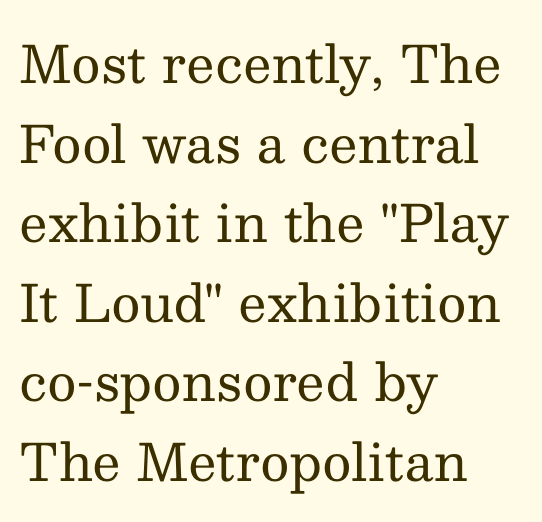
The image shows 51 px regular-weight serif type, upright; set left-aligned, normal line spacing (1.56x), normal letter spacing, not underlined; medium stroke contrast and a medium x-height.
